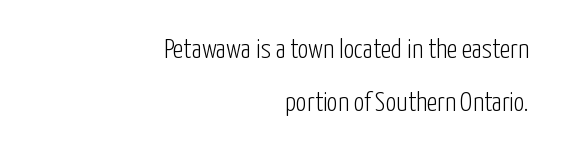
{"italic": "no", "bold": "no", "underline": "no", "align": "right", "line_spacing": "loose", "line_spacing_ratio": 1.96, "letter_spacing": "normal", "letter_spacing_em": 0.0, "glyph_px": 27}
